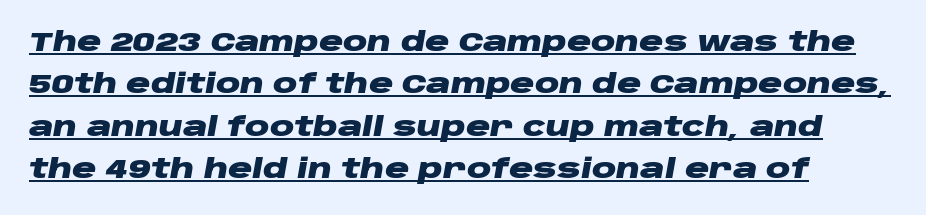
Q: Is the text bold? A: Yes.
Q: Is the text italic (slanted)? A: Yes, it leans right by about 10 degrees.
Q: Is the text underlined? A: Yes.
Q: How is the paragraph aligned? A: Left-aligned.
Q: Is the spacing between letters normal or unusually wide? A: Normal.
Q: Is the spacing between lines tight, normal or loose? A: Normal.
